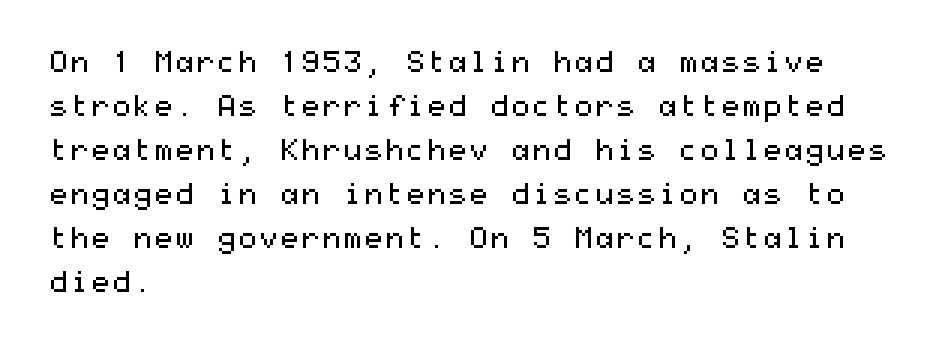
Designer's note — italics off, roman on. The type family on display is of the sans-serif kind. Nothing heavy about these letters — not bold at all. How are the letters spaced? Ordinarily, with no added tracking.
